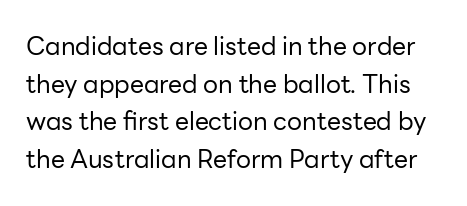
{"italic": "no", "bold": "no", "underline": "no", "line_spacing": "normal", "line_spacing_ratio": 1.51, "letter_spacing": "normal", "letter_spacing_em": 0.0, "glyph_px": 25}
